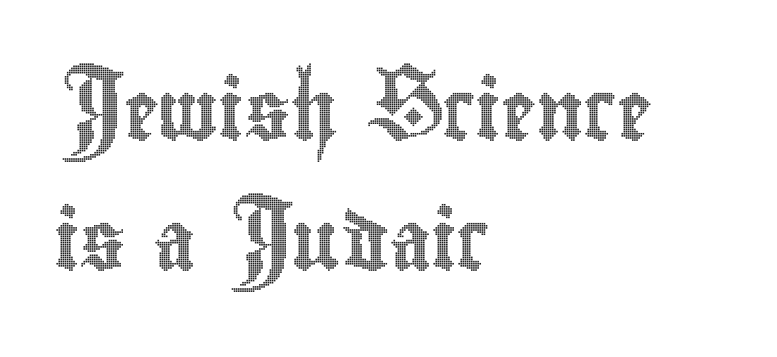
Q: Is the text italic (slanted)? A: No, it is upright.
Q: Is the text underlined? A: No.
Q: How is the paragraph aligned? A: Left-aligned.
Q: Is the spacing between letters normal or unusually wide? A: Normal.
Q: Is the spacing between lines tight, normal or loose? A: Loose.
Q: Width (condensed, normal, or wide)? A: Condensed.
Q: x-height? A: Small.
Q: Monospaced? A: No.
